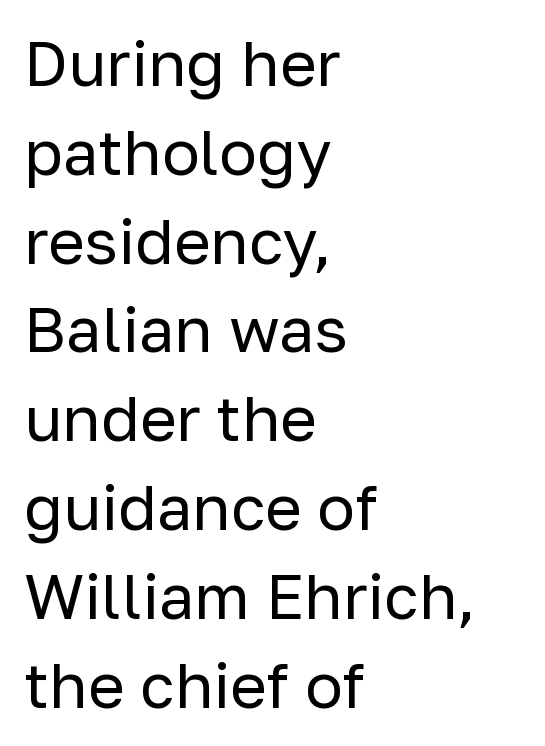
This is roman type, the default non-slanted kind. The passage shown stacks its lines at a standard gap. A typesetter would call this proportional, since set widths differ per character. The passage shown is typeset with a sans-serif family. Spacing between characters is what you'd get straight out of the box. Honestly, there is no underline to notice here at all.
